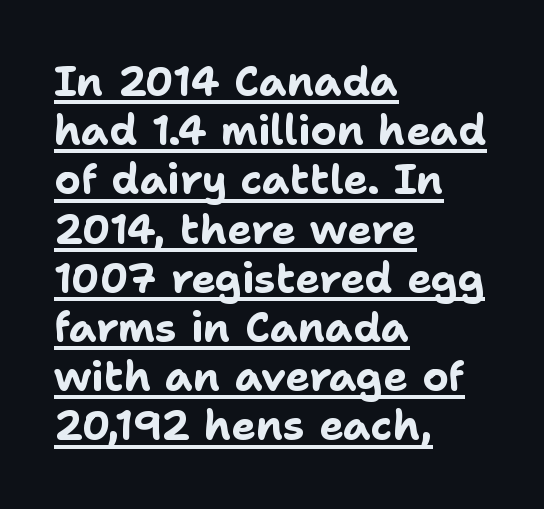
Q: Is the text bold? A: Yes.
Q: Is the text italic (slanted)? A: No, it is upright.
Q: Is the typeface a serif or a sans-serif typeface? A: Sans-serif.
Q: Is the text underlined? A: Yes.
Q: How is the paragraph aligned? A: Left-aligned.
Q: Is the spacing between letters normal or unusually wide? A: Normal.
Q: Width (condensed, normal, or wide)? A: Normal.
Q: Stroke contrast? A: Low.
Q: x-height? A: Medium.
Q: Monospaced? A: No.
